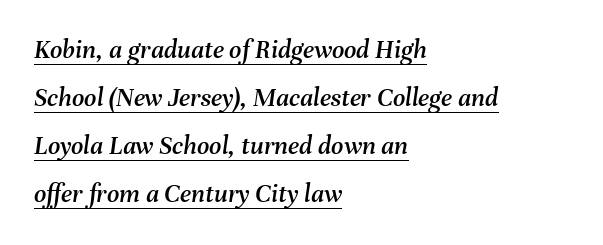
Q: Is the text italic (slanted)? A: Yes, it leans right by about 8 degrees.
Q: Is the text underlined? A: Yes.
Q: How is the paragraph aligned? A: Left-aligned.
Q: Is the spacing between letters normal or unusually wide? A: Normal.
